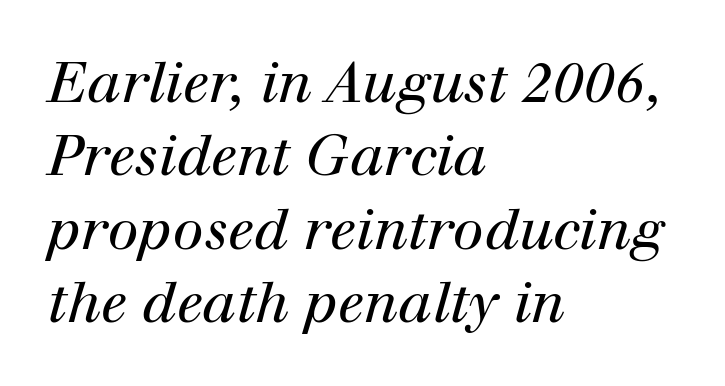
The image shows 56 px regular-weight serif type, italic (leaning right); set left-aligned, normal line spacing (1.31x), normal letter spacing, not underlined; high stroke contrast and a medium x-height.
